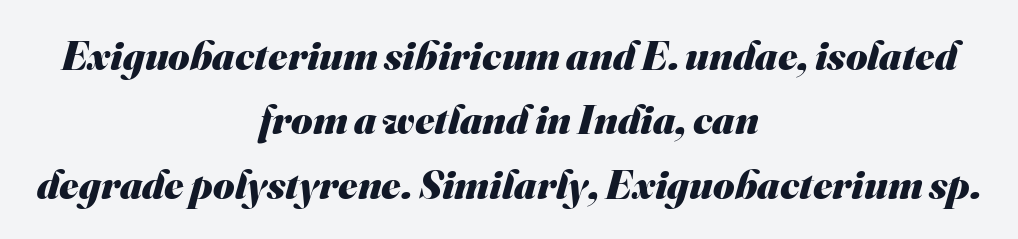
{"serif": "no", "bold": "yes", "weight": "heavy", "width": "normal", "stroke_contrast": "medium", "x_height": "small", "monospaced": "no", "underline": "no", "align": "center", "line_spacing": "normal", "line_spacing_ratio": 1.57, "letter_spacing": "normal", "letter_spacing_em": 0.0, "glyph_px": 41}
